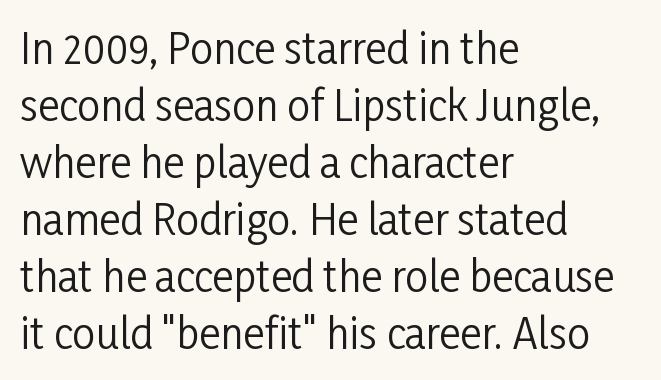
Q: Is the text bold? A: No.
Q: Is the text italic (slanted)? A: No, it is upright.
Q: Is the typeface a serif or a sans-serif typeface? A: Sans-serif.
Q: Is the text underlined? A: No.
Q: How is the paragraph aligned? A: Left-aligned.
Q: Is the spacing between letters normal or unusually wide? A: Normal.
Q: Is the spacing between lines tight, normal or loose? A: Normal.
Q: Width (condensed, normal, or wide)? A: Condensed.
Q: Stroke contrast? A: Low.
Q: x-height? A: Medium.
Q: Monospaced? A: No.
